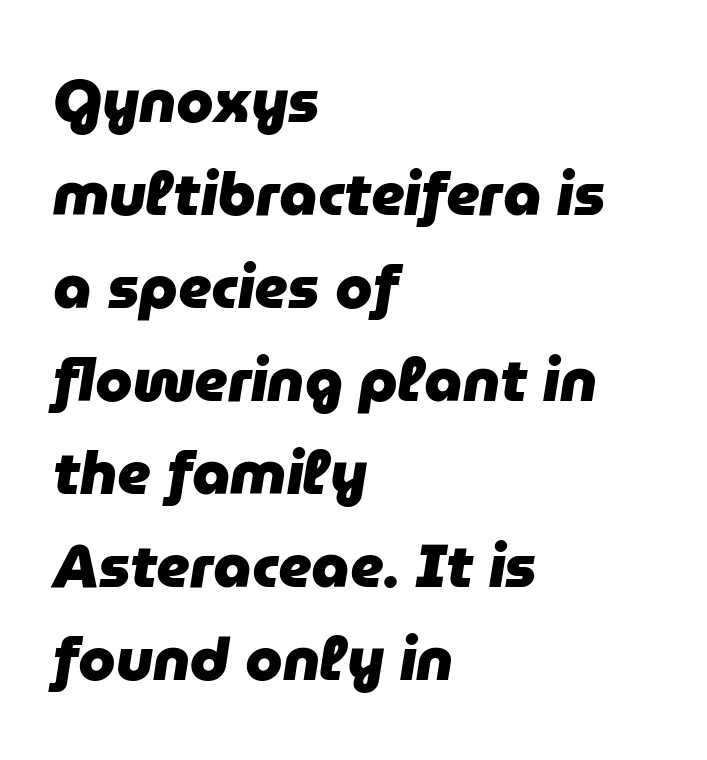
Q: Is the text bold? A: Yes.
Q: Is the text italic (slanted)? A: Yes, it leans right by about 9 degrees.
Q: Is the text underlined? A: No.
Q: How is the paragraph aligned? A: Left-aligned.
Q: Is the spacing between letters normal or unusually wide? A: Normal.
Q: Is the spacing between lines tight, normal or loose? A: Normal.
Q: Width (condensed, normal, or wide)? A: Normal.
Q: Stroke contrast? A: Low.
Q: x-height? A: Medium.
Q: Monospaced? A: No.
